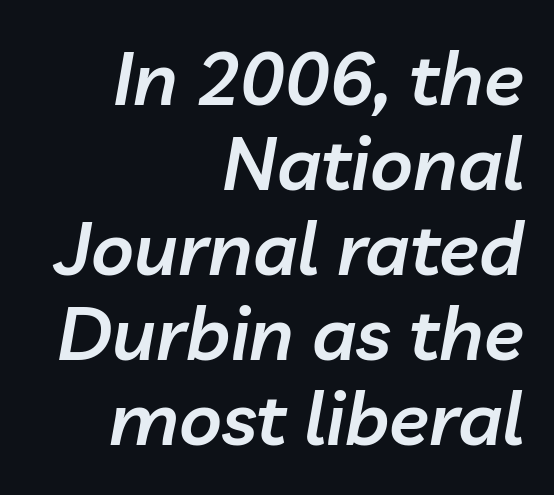
You could not count columns in this text — the font is proportionally spaced. The rendering uses a small line-height, squeezing the rows. Words appear dense and cohesive because spacing is normal. These lines were composed using italics. Glance below the letters and you will spot only blank space.
